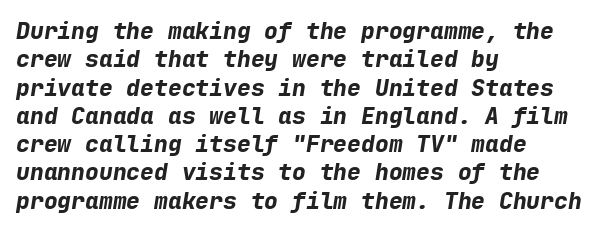
The image shows 23 px bold type, italic (leaning right); set left-aligned, line spacing 1.23x, normal letter spacing, not underlined.
